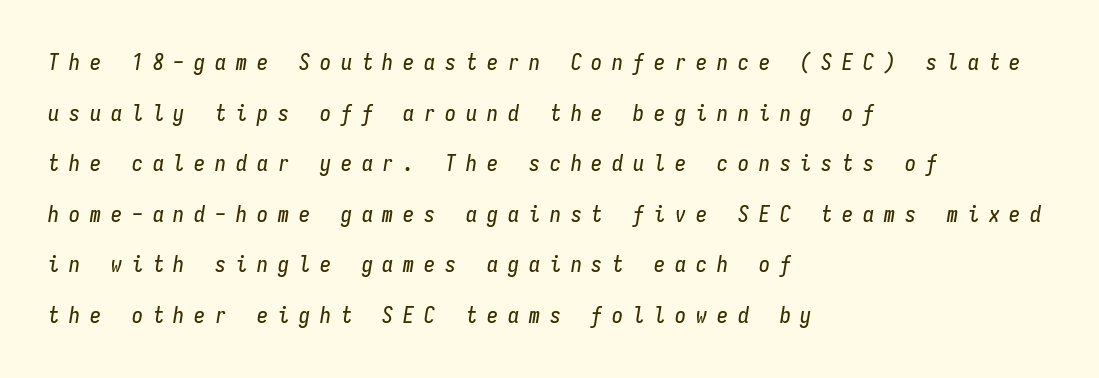
Whoever set this chose breathing room over compactness in the vertical rhythm. Type without underlining. The tracking jumps out immediately: characters are airy and widely separated. The rag falls on the right side of this text block. Italic? Definitely — the glyphs are oblique.
